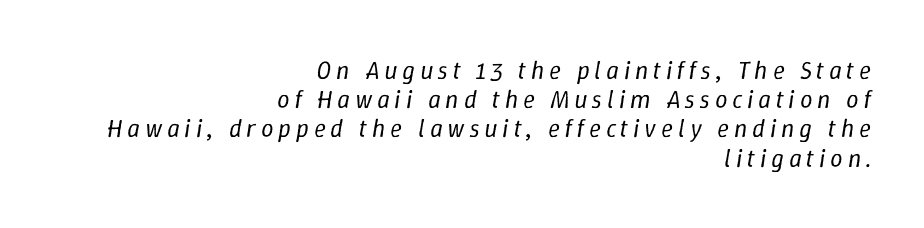
Q: Is the text bold? A: No.
Q: Is the text italic (slanted)? A: Yes, it leans right by about 9 degrees.
Q: Is the text underlined? A: No.
Q: How is the paragraph aligned? A: Right-aligned.
